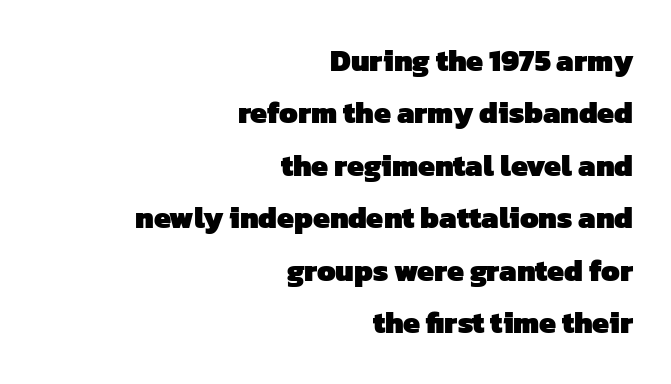
{"serif": "no", "bold": "yes", "weight": "heavy", "width": "normal", "stroke_contrast": "low", "x_height": "medium", "monospaced": "no", "underline": "no", "align": "right", "line_spacing_ratio": 1.75, "letter_spacing": "normal", "letter_spacing_em": 0.0, "glyph_px": 30}
